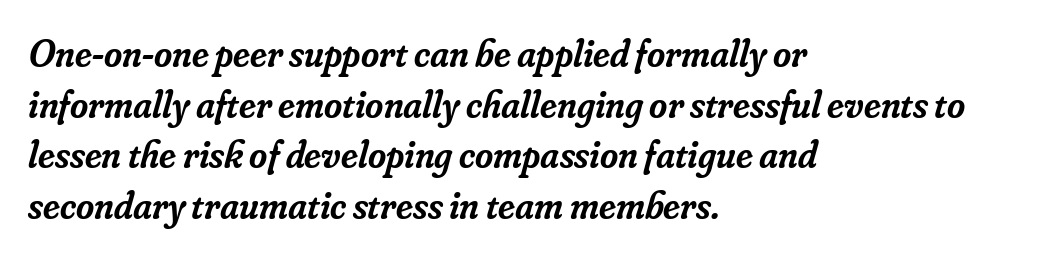
The image shows 39 px semibold serif type, italic (leaning right); set left-aligned, normal line spacing (1.3x), normal letter spacing, not underlined; low stroke contrast and a small x-height.
